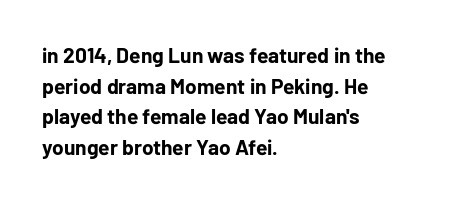
Q: Is the text bold? A: Yes.
Q: Is the text italic (slanted)? A: No, it is upright.
Q: Is the text underlined? A: No.
Q: How is the paragraph aligned? A: Left-aligned.
Q: Is the spacing between letters normal or unusually wide? A: Normal.
Q: Is the spacing between lines tight, normal or loose? A: Normal.
